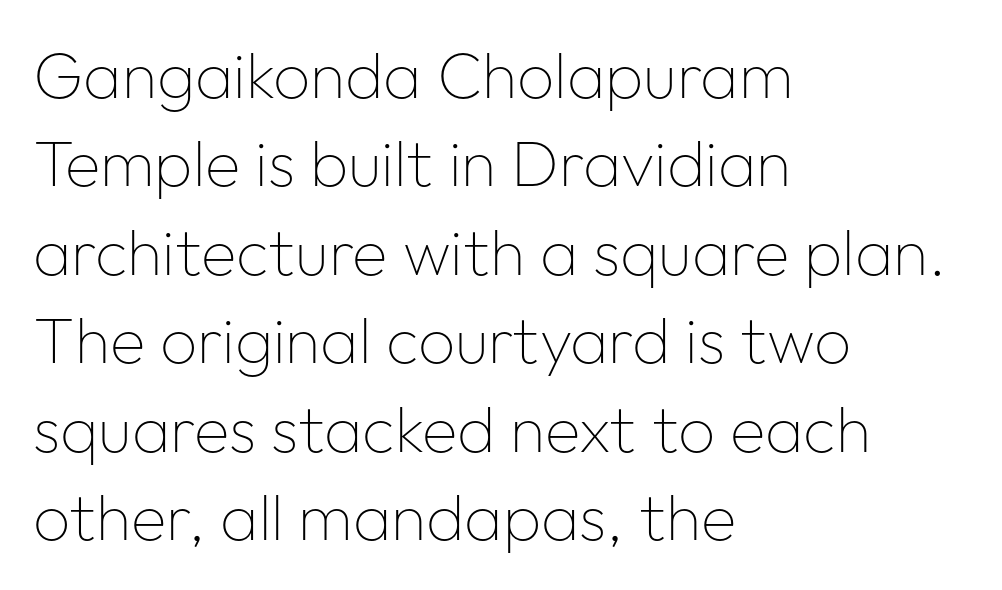
The image shows 65 px thin sans-serif type, upright; set left-aligned, normal line spacing (1.36x), normal letter spacing, not underlined; low stroke contrast and a medium x-height.
